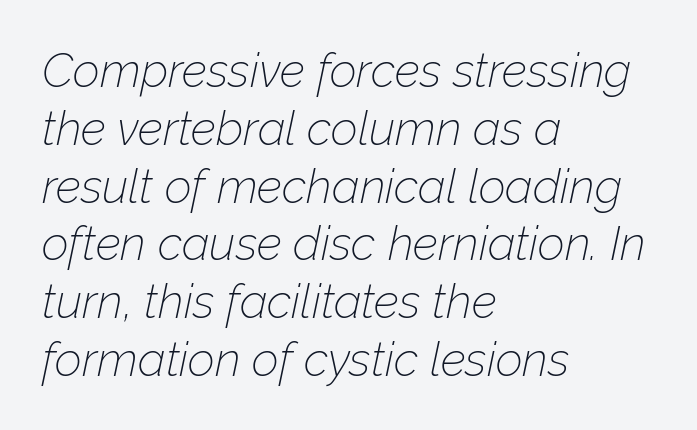
What stands out about the letter spacing? Nothing — it is the standard amount. The text carries the slant typical of an italic or oblique font. The rendering uses natural spacing where letterforms have individual widths. The paragraph has a hard left edge and a soft right edge.
